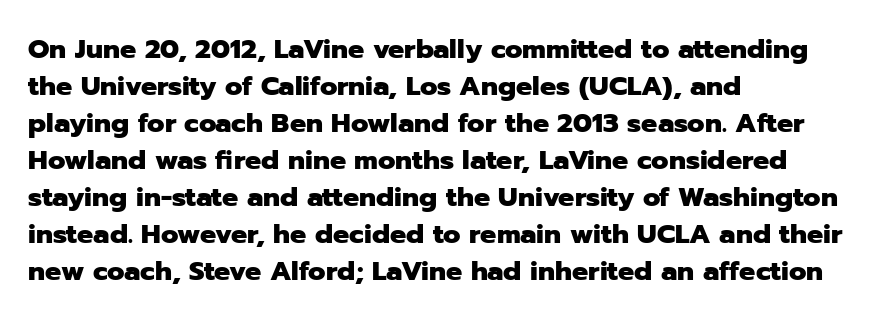
Every character sits straight up, as roman type does. Words appear dense and cohesive because spacing is normal. On the weight axis this lands at bold, roughly 700. In terms of leading, this rendering sits right in the middle.
